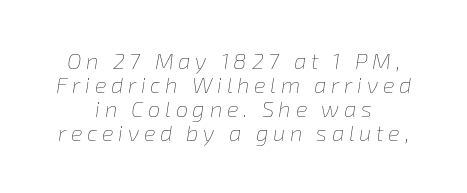
{"italic": "yes", "lean": "right", "slant_degrees": 8, "bold": "no", "underline": "no", "align": "center", "line_spacing": "tight", "line_spacing_ratio": 1.09, "letter_spacing": "wide", "letter_spacing_em": 0.21, "glyph_px": 22}
